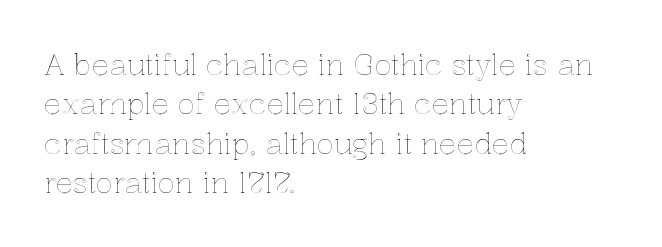
{"italic": "no", "width": "normal", "x_height": "medium", "monospaced": "no", "underline": "no", "align": "left", "line_spacing": "normal", "line_spacing_ratio": 1.36, "letter_spacing": "normal", "letter_spacing_em": 0.0, "glyph_px": 29}
